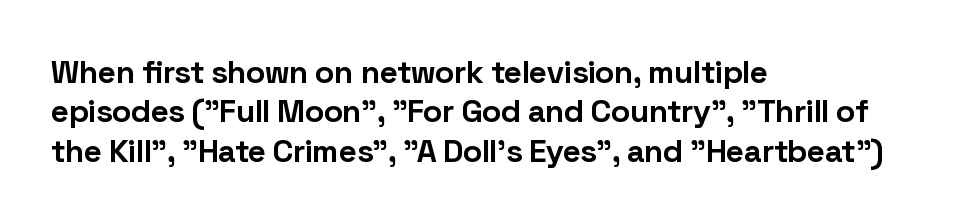
Q: Is the text bold? A: Yes.
Q: Is the text italic (slanted)? A: No, it is upright.
Q: Is the typeface a serif or a sans-serif typeface? A: Sans-serif.
Q: Is the text underlined? A: No.
Q: How is the paragraph aligned? A: Left-aligned.
Q: Is the spacing between letters normal or unusually wide? A: Normal.
Q: Width (condensed, normal, or wide)? A: Normal.
Q: Stroke contrast? A: Low.
Q: x-height? A: Medium.
Q: Monospaced? A: No.
